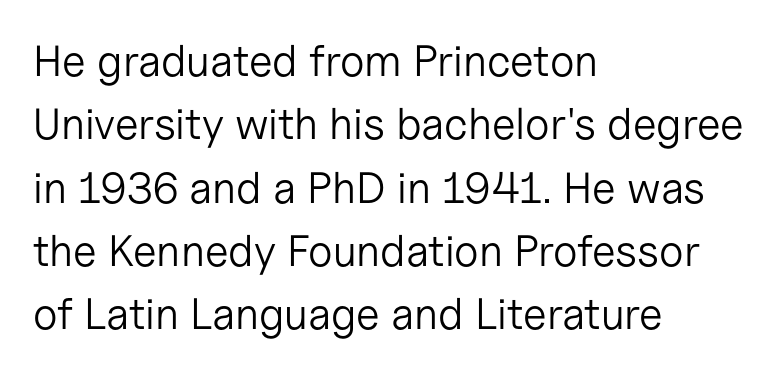
{"serif": "no", "italic": "no", "bold": "no", "weight": "light", "width": "normal", "stroke_contrast": "low", "x_height": "medium", "monospaced": "no", "underline": "no", "align": "left", "line_spacing": "normal", "line_spacing_ratio": 1.44, "letter_spacing": "normal", "letter_spacing_em": 0.0, "glyph_px": 44}
